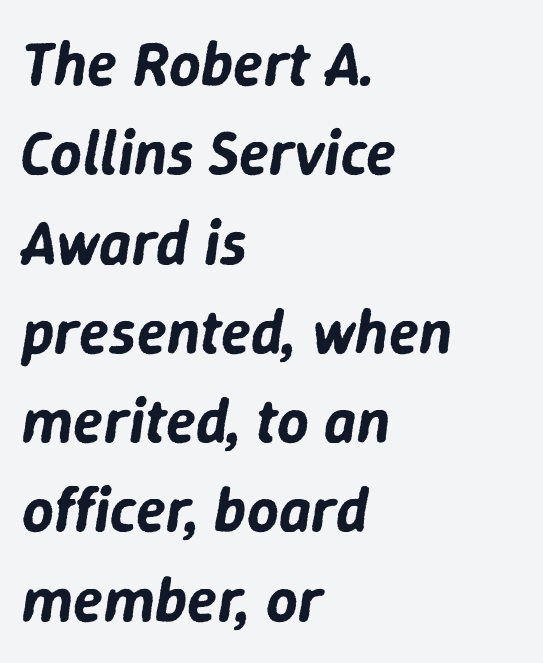
What's the leading like? Ordinary, nothing unusual. The compositor pushed each line to the left boundary. If you drew a line through each stem, it would be angled. Just letters on the line, the space beneath them empty. Note the varied advance widths — an 'i' is clearly narrower than an 'm'. The letterforms sit shoulder to shoulder at normal distance.
